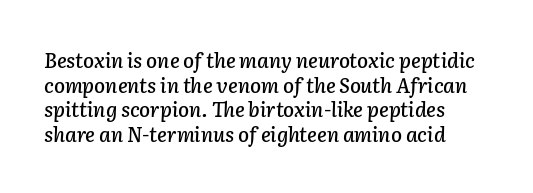
The area under the type is left untouched. Observe the ordinary spacing: letters are neighbours, not strangers. Style check: oblique.
